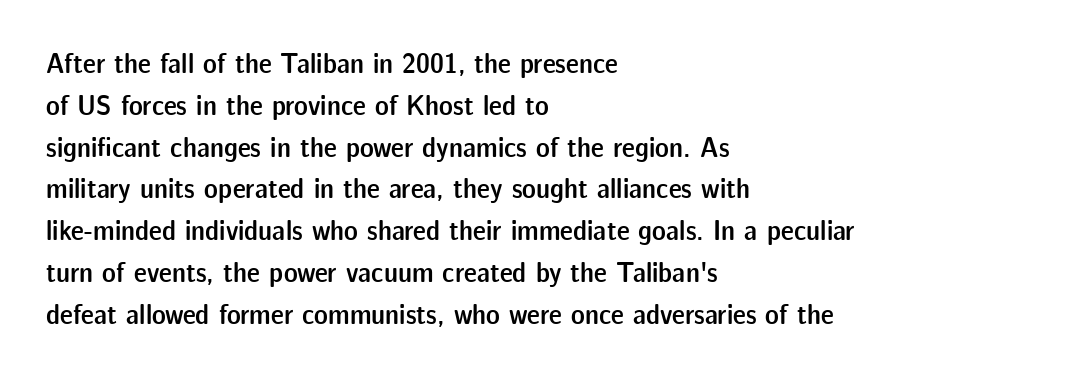
Q: Is the text bold? A: Semi-bold.
Q: Is the text italic (slanted)? A: No, it is upright.
Q: Is the typeface a serif or a sans-serif typeface? A: Sans-serif.
Q: Is the text underlined? A: No.
Q: How is the paragraph aligned? A: Left-aligned.
Q: Is the spacing between letters normal or unusually wide? A: Normal.
Q: Is the spacing between lines tight, normal or loose? A: Normal.
Q: Width (condensed, normal, or wide)? A: Normal.
Q: Stroke contrast? A: Low.
Q: x-height? A: Medium.
Q: Monospaced? A: No.
